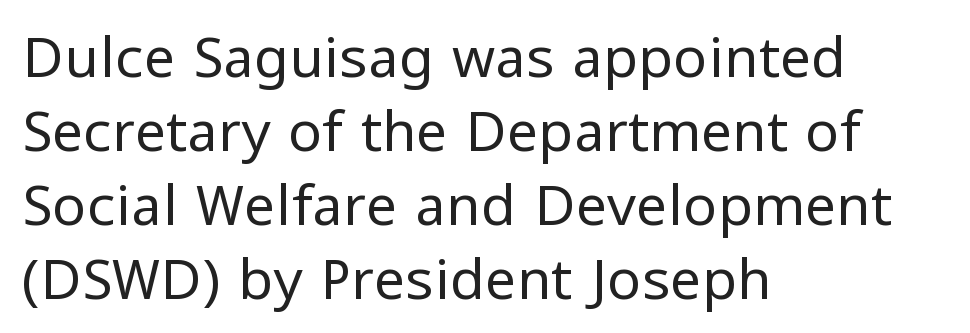
The image shows 56 px regular-weight sans-serif type, upright; set left-aligned, normal line spacing (1.32x), normal letter spacing, not underlined; low stroke contrast and a medium x-height.
